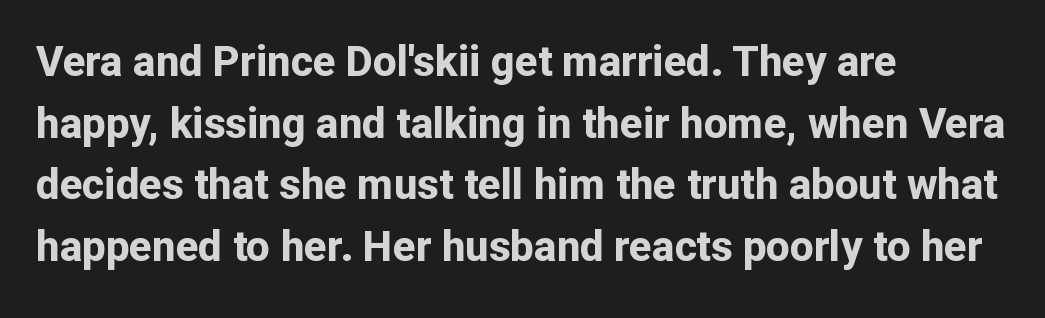
The image shows 42 px bold sans-serif type, upright; set left-aligned, normal line spacing (1.47x), normal letter spacing, not underlined; low stroke contrast and a medium x-height.
